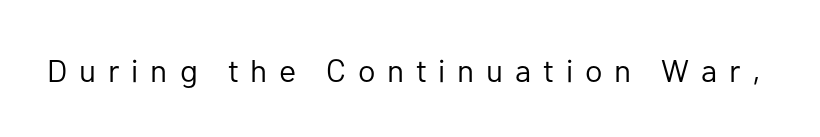
The image shows 32 px regular-weight sans-serif type, upright; set unusually wide letter spacing (+0.37 em), not underlined; low stroke contrast and a medium x-height.
